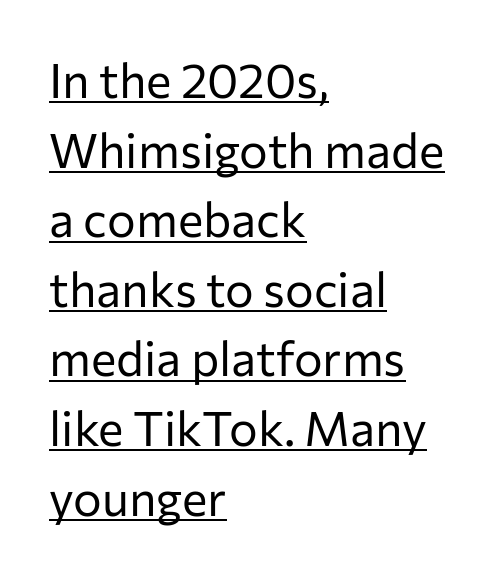
Q: Is the text bold? A: No.
Q: Is the text italic (slanted)? A: No, it is upright.
Q: Is the typeface a serif or a sans-serif typeface? A: Sans-serif.
Q: Is the text underlined? A: Yes.
Q: How is the paragraph aligned? A: Left-aligned.
Q: Is the spacing between letters normal or unusually wide? A: Normal.
Q: Is the spacing between lines tight, normal or loose? A: Normal.
Q: Width (condensed, normal, or wide)? A: Normal.
Q: Stroke contrast? A: Low.
Q: x-height? A: Medium.
Q: Monospaced? A: No.
